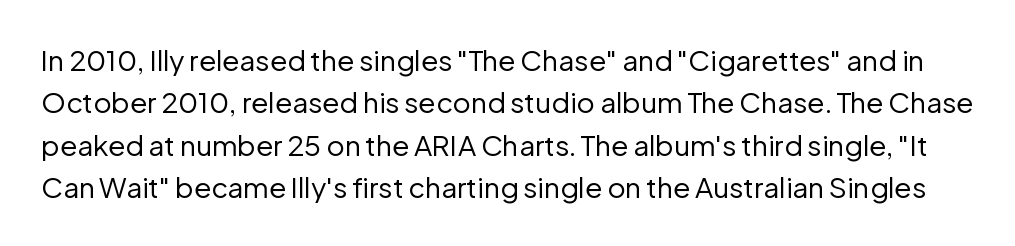
Q: Is the text bold? A: No.
Q: Is the text italic (slanted)? A: No, it is upright.
Q: Is the typeface a serif or a sans-serif typeface? A: Sans-serif.
Q: Is the text underlined? A: No.
Q: Is the spacing between letters normal or unusually wide? A: Normal.
Q: Is the spacing between lines tight, normal or loose? A: Normal.
Q: Width (condensed, normal, or wide)? A: Normal.
Q: Stroke contrast? A: Low.
Q: x-height? A: Medium.
Q: Monospaced? A: No.
